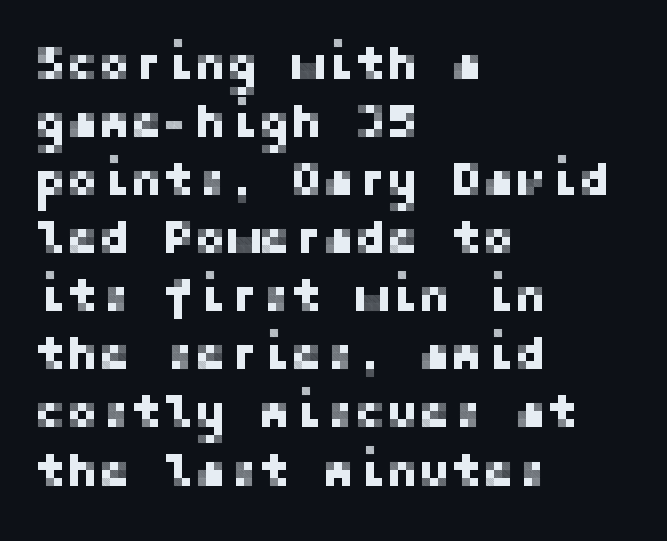
Posture: vertical. Glyph-to-glyph distance matches everyday printed text. Check under the words: just untouched page. The text was rendered using a sans face with plain stroke endings.
